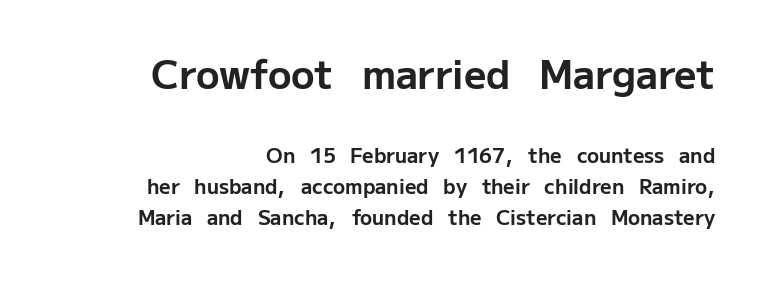
{"serif": "no", "italic": "no", "bold": "yes", "weight": "bold", "width": "normal", "stroke_contrast": "low", "x_height": "medium", "monospaced": "no", "underline": "no", "line_spacing": "normal", "line_spacing_ratio": 1.54, "letter_spacing": "normal", "letter_spacing_em": 0.0, "larger_block": "first", "size_ratio": 1.95, "glyph_px": 39}
